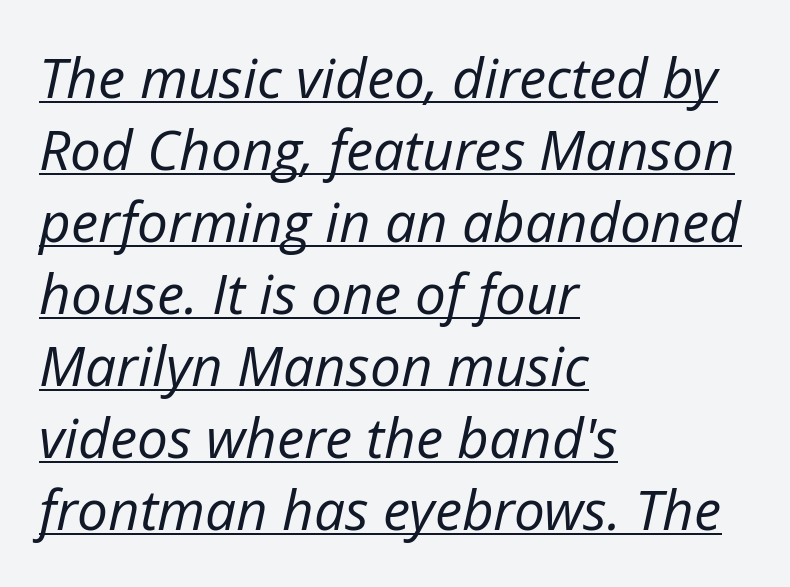
The face used here has a pronounced slope to its letters. The rendering keeps characters at their native spacing. Compared with a typical body face, this is equally light or lighter still. Baseline-to-baseline distance is the conventional proportion of letter height. What decoration does the sample have? An underline.
